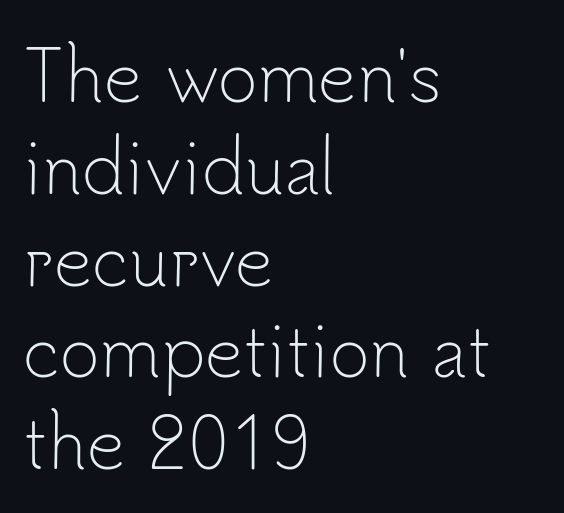
The image shows 68 px light sans-serif type, upright; set left-aligned, normal line spacing (1.35x), normal letter spacing, not underlined; low stroke contrast and a small x-height.
